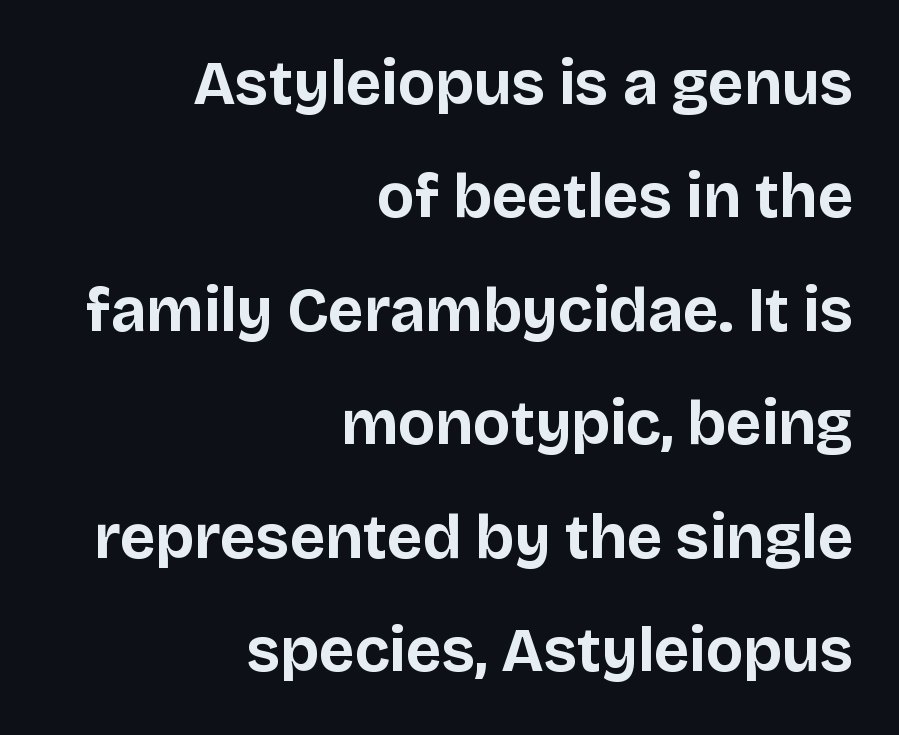
The image shows 62 px bold sans-serif type, upright; set right-aligned, line spacing 1.83x, normal letter spacing, not underlined; low stroke contrast and a large x-height.
